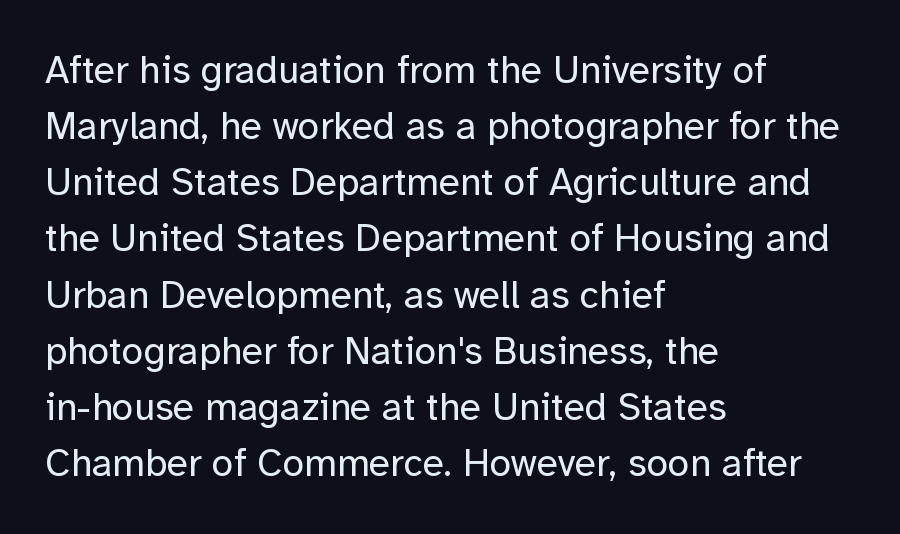
{"serif": "no", "italic": "no", "bold": "no", "weight": "regular", "width": "normal", "stroke_contrast": "low", "x_height": "medium", "monospaced": "no", "underline": "no", "align": "left", "line_spacing": "normal", "line_spacing_ratio": 1.44, "letter_spacing": "normal", "letter_spacing_em": 0.0, "glyph_px": 39}
